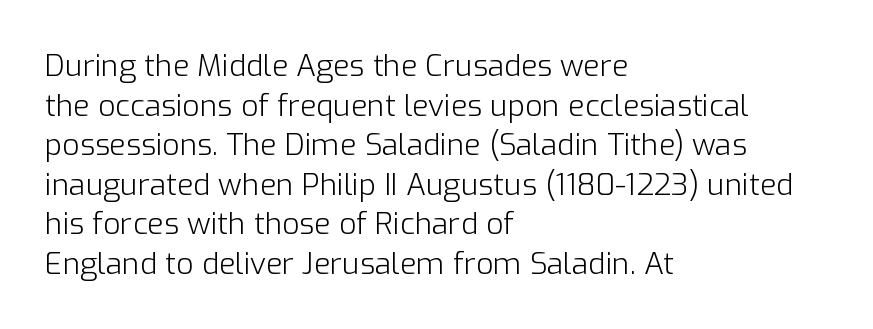
{"serif": "no", "italic": "no", "bold": "no", "weight": "light", "width": "normal", "stroke_contrast": "low", "x_height": "medium", "monospaced": "no", "underline": "no", "align": "left", "line_spacing": "normal", "line_spacing_ratio": 1.32, "letter_spacing": "normal", "letter_spacing_em": 0.0, "glyph_px": 30}
